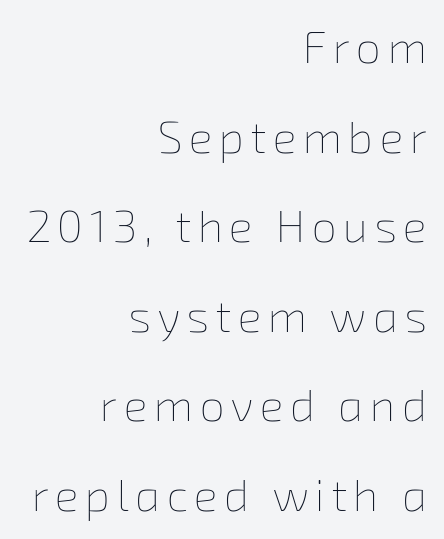
Q: Is the text bold? A: No.
Q: Is the text underlined? A: No.
Q: How is the paragraph aligned? A: Right-aligned.
Q: Is the spacing between lines tight, normal or loose? A: Loose.
Q: Width (condensed, normal, or wide)? A: Normal.
Q: Stroke contrast? A: Low.
Q: x-height? A: Medium.
Q: Monospaced? A: No.
